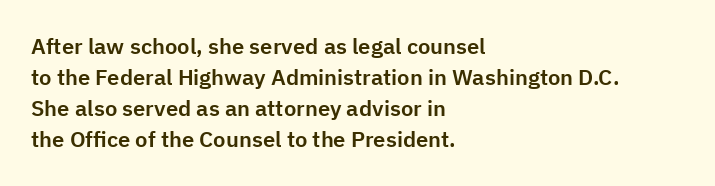
The image shows 22 px text type, upright; set left-aligned, normal line spacing (1.41x), normal letter spacing, not underlined.
